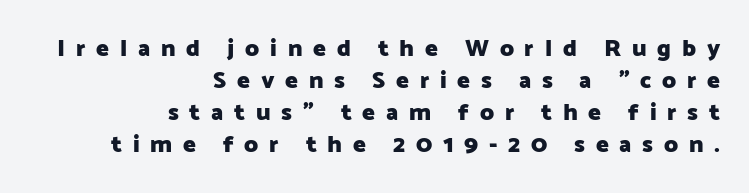
Q: Is the text bold? A: Yes.
Q: Is the text italic (slanted)? A: No, it is upright.
Q: Is the text underlined? A: No.
Q: How is the paragraph aligned? A: Right-aligned.
Q: Is the spacing between letters normal or unusually wide? A: Unusually wide.
Q: Is the spacing between lines tight, normal or loose? A: Normal.
